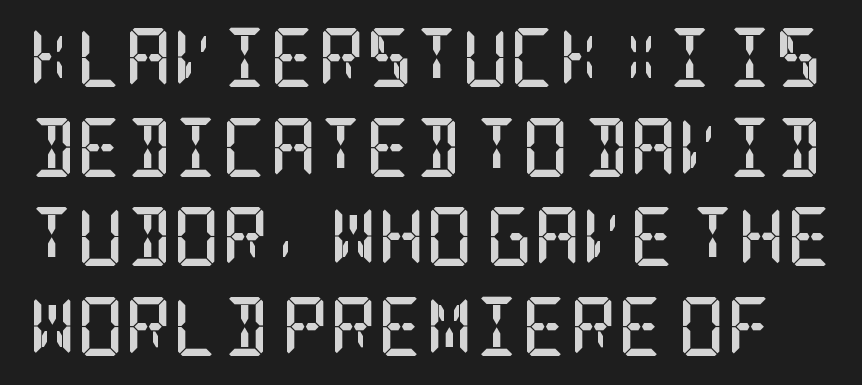
You'd pick this weight for a headline — it's a proper bold. Every stem runs plumb, perpendicular to the baseline. This rendering leaves character spacing at its baseline value. The line-height multiplier appears to be the usual default. Type style note: has serifs.
